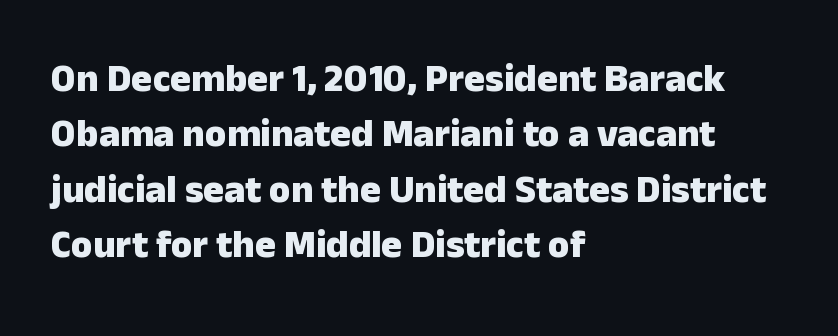
{"serif": "no", "italic": "no", "bold": "yes", "weight": "heavy", "width": "normal", "stroke_contrast": "low", "x_height": "medium", "monospaced": "no", "underline": "no", "align": "left", "line_spacing": "normal", "line_spacing_ratio": 1.42, "letter_spacing": "normal", "letter_spacing_em": 0.0, "glyph_px": 39}
